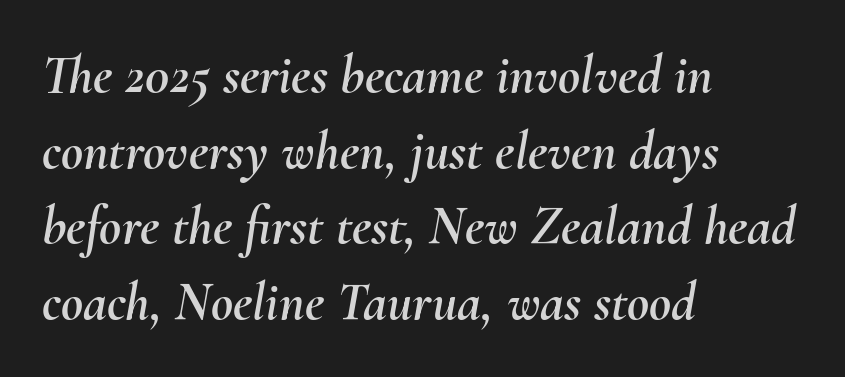
Q: Is the text italic (slanted)? A: Yes, it leans right by about 10 degrees.
Q: Is the text underlined? A: No.
Q: How is the paragraph aligned? A: Left-aligned.
Q: Is the spacing between letters normal or unusually wide? A: Normal.
Q: Is the spacing between lines tight, normal or loose? A: Normal.
Q: Width (condensed, normal, or wide)? A: Normal.
Q: Stroke contrast? A: Medium.
Q: x-height? A: Small.
Q: Monospaced? A: No.
